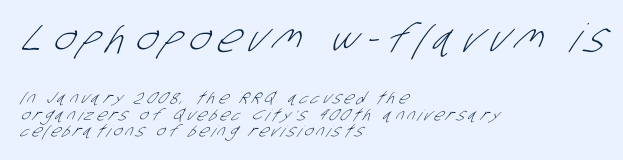
{"serif": "no", "bold": "no", "weight": "light", "width": "condensed", "stroke_contrast": "low", "x_height": "large", "monospaced": "no", "underline": "no", "align": "left", "line_spacing": "tight", "line_spacing_ratio": 1.03, "letter_spacing": "wide", "letter_spacing_em": 0.22, "larger_block": "first", "size_ratio": 2.44, "glyph_px": 39}
